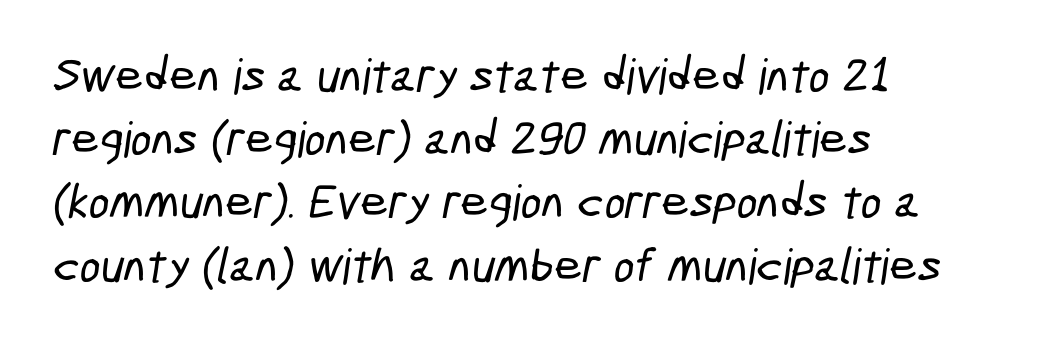
Q: Is the typeface a serif or a sans-serif typeface? A: Sans-serif.
Q: Is the text underlined? A: No.
Q: How is the paragraph aligned? A: Left-aligned.
Q: Is the spacing between letters normal or unusually wide? A: Normal.
Q: Is the spacing between lines tight, normal or loose? A: Normal.
Q: Width (condensed, normal, or wide)? A: Condensed.
Q: Stroke contrast? A: Low.
Q: x-height? A: Medium.
Q: Monospaced? A: No.
